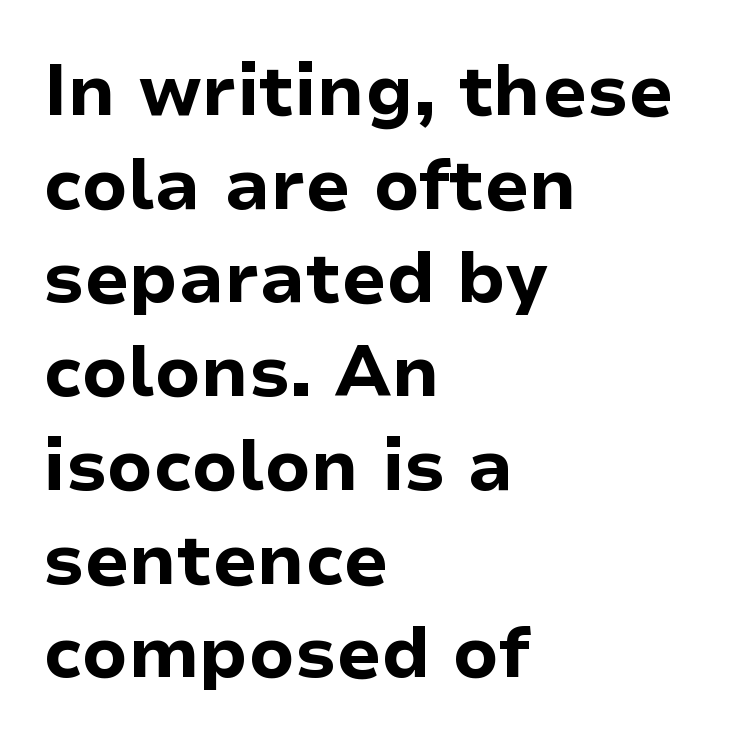
{"serif": "no", "italic": "no", "bold": "yes", "weight": "bold", "width": "normal", "stroke_contrast": "low", "x_height": "medium", "monospaced": "no", "underline": "no", "align": "left", "line_spacing": "normal", "line_spacing_ratio": 1.32, "letter_spacing": "normal", "letter_spacing_em": 0.0, "glyph_px": 71}
